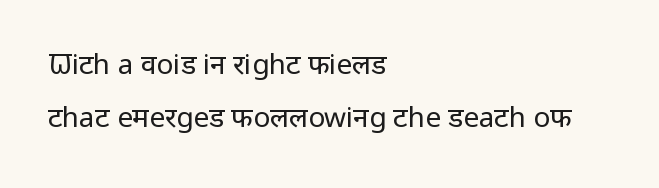
Q: Is the text bold? A: No.
Q: Is the text italic (slanted)? A: No, it is upright.
Q: Is the typeface a serif or a sans-serif typeface? A: Sans-serif.
Q: Is the text underlined? A: No.
Q: How is the paragraph aligned? A: Left-aligned.
Q: Is the spacing between letters normal or unusually wide? A: Normal.
Q: Is the spacing between lines tight, normal or loose? A: Loose.
Q: Width (condensed, normal, or wide)? A: Normal.
Q: Stroke contrast? A: Low.
Q: x-height? A: Medium.
Q: Monospaced? A: No.
